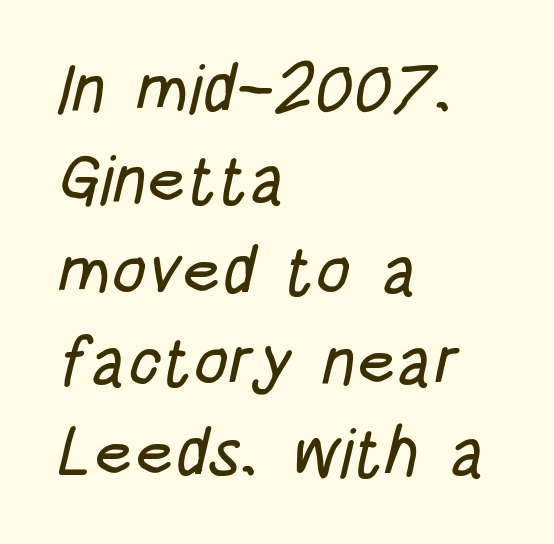
Summary of vertical rhythm: regular, with standard interline spacing. A bare baseline throughout the passage. The rendering uses natural spacing where letterforms have individual widths. The letters carry no serifs — their stems end cleanly without finishing strokes. Reading down the block, your eye returns to a fixed left position each line.
